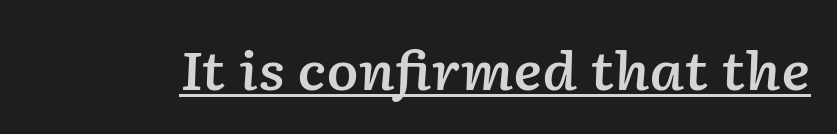
Q: Is the text bold? A: Semi-bold.
Q: Is the text italic (slanted)? A: Yes, it leans right by about 2 degrees.
Q: Is the text underlined? A: Yes.
Q: Is the spacing between letters normal or unusually wide? A: Normal.
Q: Width (condensed, normal, or wide)? A: Normal.
Q: Stroke contrast? A: Low.
Q: x-height? A: Medium.
Q: Monospaced? A: No.
